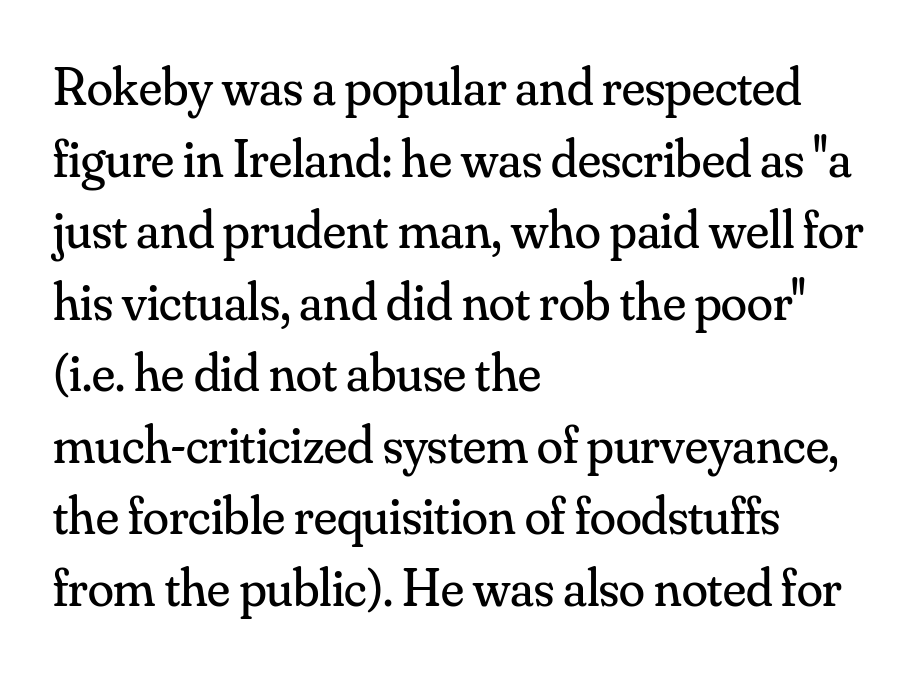
The image shows 53 px regular-weight serif type, upright; set left-aligned, normal line spacing (1.35x), normal letter spacing, not underlined; medium stroke contrast and a small x-height.
